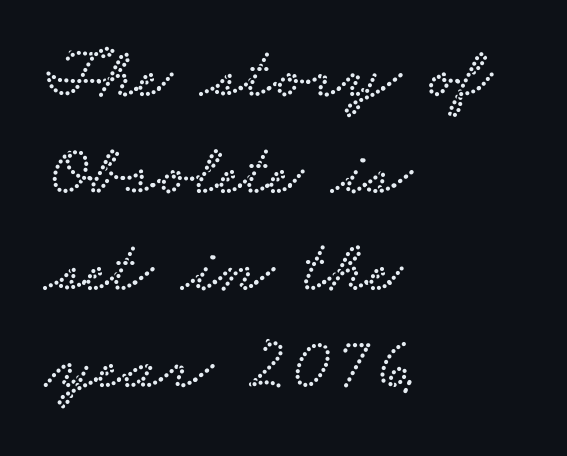
Q: Is the typeface a serif or a sans-serif typeface? A: Serif.
Q: Is the text underlined? A: No.
Q: How is the paragraph aligned? A: Left-aligned.
Q: Is the spacing between letters normal or unusually wide? A: Normal.
Q: Is the spacing between lines tight, normal or loose? A: Normal.
Q: Width (condensed, normal, or wide)? A: Wide.
Q: Stroke contrast? A: Low.
Q: x-height? A: Small.
Q: Monospaced? A: No.
